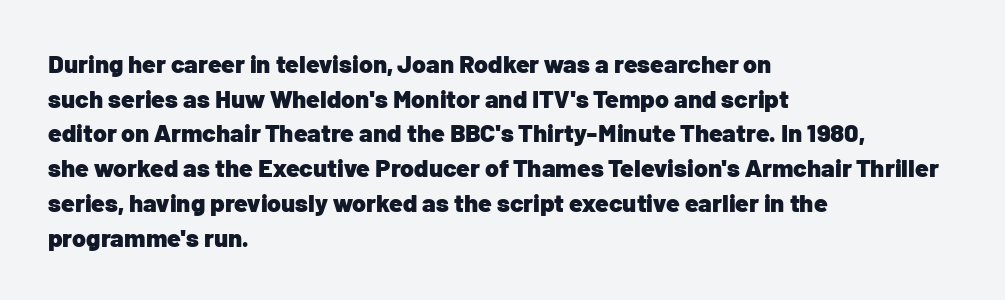
The image shows 25 px bold type, upright; set left-aligned, normal line spacing (1.39x), normal letter spacing, not underlined.
